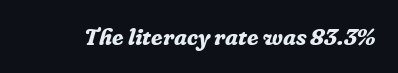
Q: Is the text bold? A: Yes.
Q: Is the text italic (slanted)? A: Yes, it leans right by about 16 degrees.
Q: Is the text underlined? A: No.
Q: Is the spacing between letters normal or unusually wide? A: Normal.
